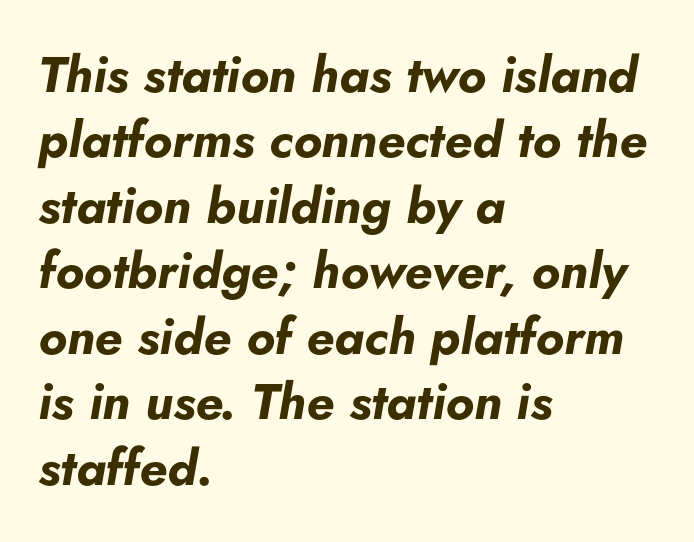
In terms of leading, this rendering sits right in the middle. The words here are not underlined. This sample uses plain, unmodified letter spacing. These lines are rendered in a variable-pitch font.
